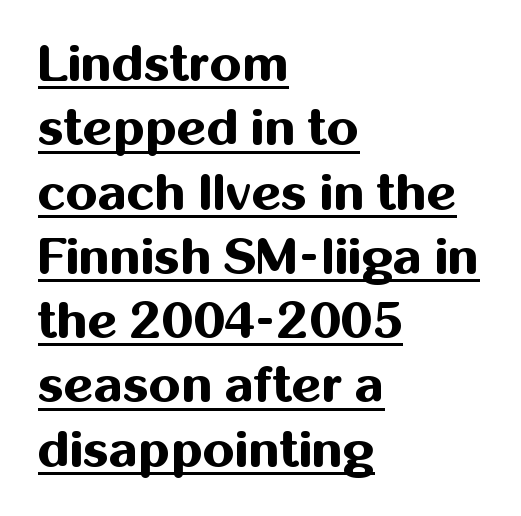
The image shows 51 px bold sans-serif type, upright; set left-aligned, normal line spacing (1.26x), normal letter spacing, underlined; medium stroke contrast and a medium x-height.
